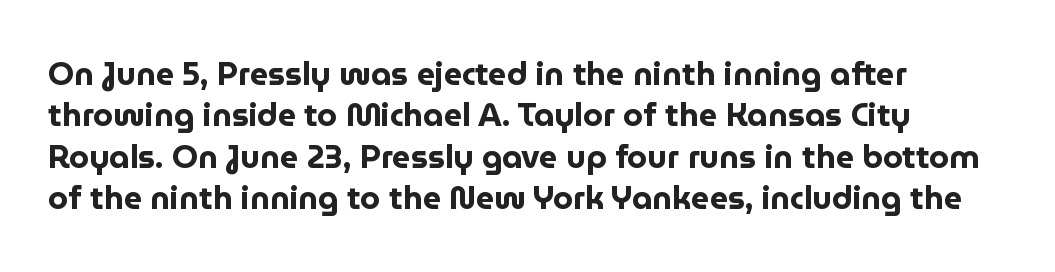
{"serif": "no", "italic": "no", "bold": "yes", "weight": "bold", "width": "normal", "stroke_contrast": "low", "x_height": "medium", "monospaced": "no", "underline": "no", "align": "left", "line_spacing": "normal", "line_spacing_ratio": 1.29, "letter_spacing": "normal", "letter_spacing_em": 0.0, "glyph_px": 32}
